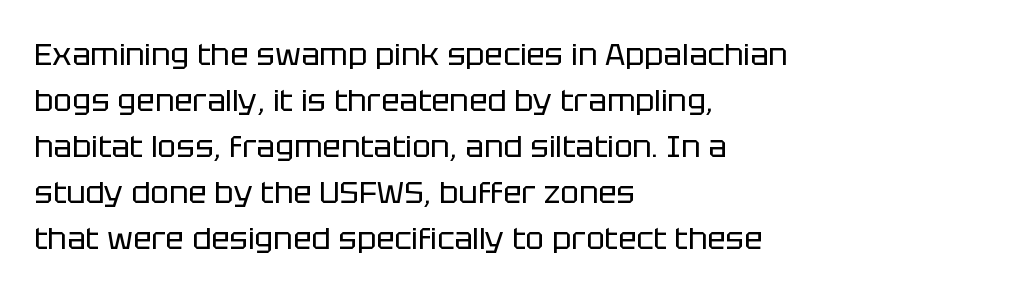
Clear beneath every line of the passage. Character widths vary here, with narrow letters taking less room than wide ones. Nothing heavy about these letters — not bold at all. Stroke terminals: plain, sans-serif. When letters stand straight like this, we call the style roman or upright.
